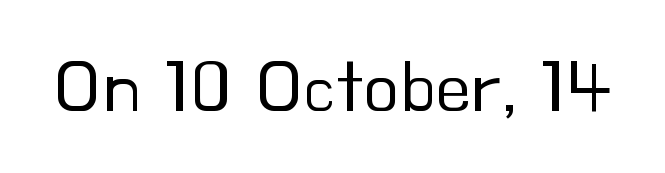
A bare baseline throughout the passage. Characters remain perfectly vertical along every line. Standard letterfit; no display-style spreading of the glyphs. Character widths vary here, with narrow letters taking less room than wide ones. No chunkiness to these letters — they're not bold.
